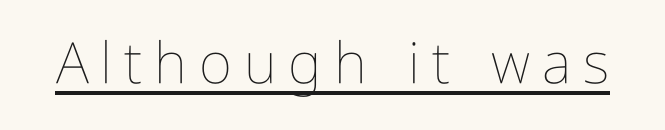
{"italic": "no", "bold": "no", "weight": "thin", "width": "condensed", "stroke_contrast": "low", "x_height": "medium", "monospaced": "no", "underline": "yes", "letter_spacing": "wide", "letter_spacing_em": 0.21, "glyph_px": 57}
